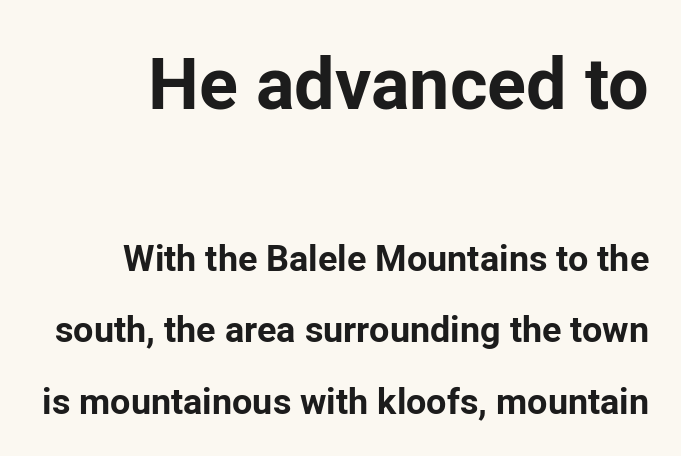
{"serif": "no", "italic": "no", "bold": "yes", "weight": "bold", "width": "normal", "stroke_contrast": "low", "x_height": "medium", "monospaced": "no", "underline": "no", "line_spacing": "loose", "line_spacing_ratio": 1.98, "letter_spacing": "normal", "letter_spacing_em": 0.0, "larger_block": "first", "size_ratio": 2.0, "glyph_px": 72}
